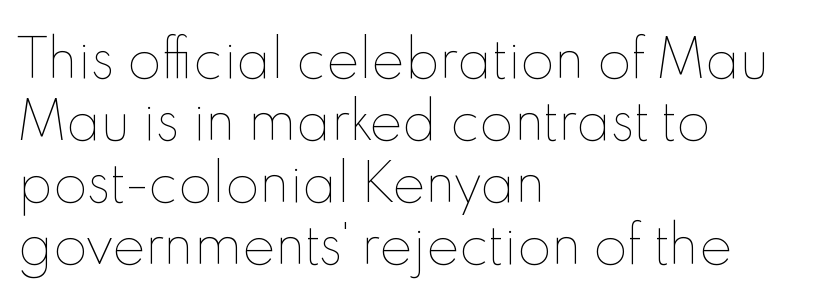
Here the designer chose a conventional face with non-uniform glyph widths. The paragraph shown leans on its left margin. When letters stand straight like this, we call the style roman or upright. Here the glyphs are tracked normally, forming tight word shapes. Vertical stems look standard width or narrower in stroke.
